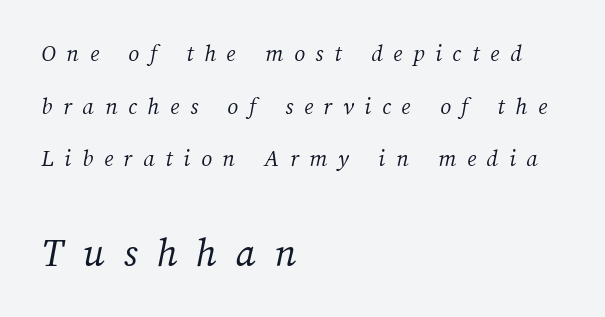
The gaps between neighbouring characters are conspicuously large. This sample is left-justified, so line endings fall wherever the words run out. Varying glyph widths throughout — classic text-font behaviour. Is the lower block the larger one? Yes — the lower block carries the bigger type. If you measured baseline to baseline, you'd find a long distance. Descenders are the only things crossing below the line.
